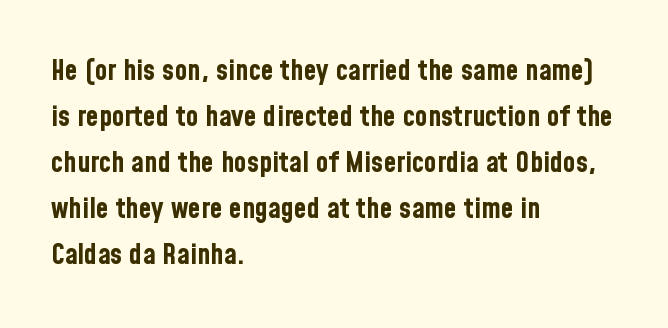
{"serif": "no", "italic": "no", "bold": "yes", "weight": "bold", "width": "condensed", "stroke_contrast": "low", "x_height": "medium", "monospaced": "no", "underline": "no", "align": "left", "line_spacing": "normal", "line_spacing_ratio": 1.59, "letter_spacing": "normal", "letter_spacing_em": 0.0, "glyph_px": 29}
